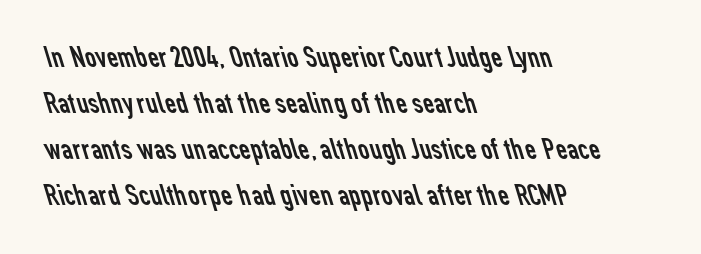
Q: Is the text bold? A: No.
Q: Is the typeface a serif or a sans-serif typeface? A: Sans-serif.
Q: Is the text underlined? A: No.
Q: How is the paragraph aligned? A: Left-aligned.
Q: Is the spacing between letters normal or unusually wide? A: Normal.
Q: Is the spacing between lines tight, normal or loose? A: Normal.
Q: Width (condensed, normal, or wide)? A: Normal.
Q: Stroke contrast? A: Low.
Q: x-height? A: Medium.
Q: Monospaced? A: No.
